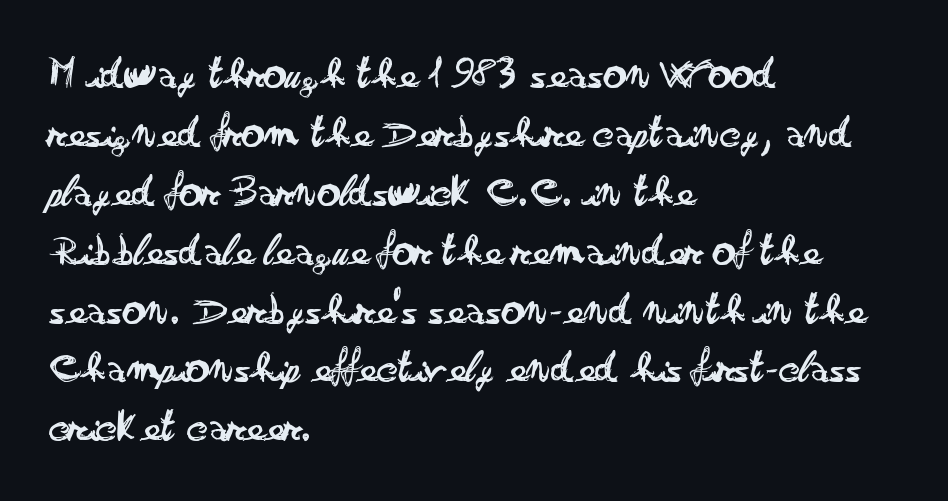
{"serif": "no", "italic": "no", "bold": "no", "weight": "regular", "width": "wide", "stroke_contrast": "low", "x_height": "small", "monospaced": "no", "underline": "no", "align": "left", "line_spacing": "normal", "line_spacing_ratio": 1.28, "letter_spacing": "normal", "letter_spacing_em": 0.0, "glyph_px": 46}
